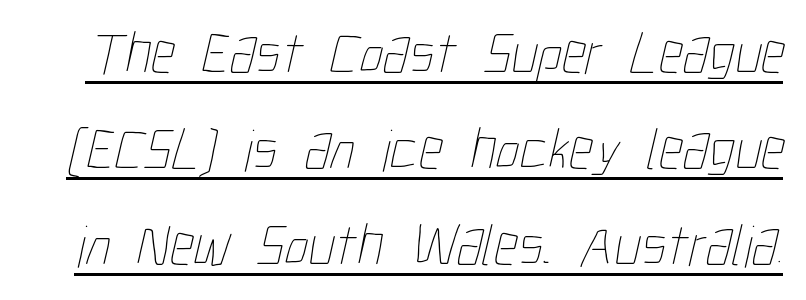
The image shows 60 px thin, condensed type; set normal line spacing (1.6x), normal letter spacing, underlined; low stroke contrast and a medium x-height.
